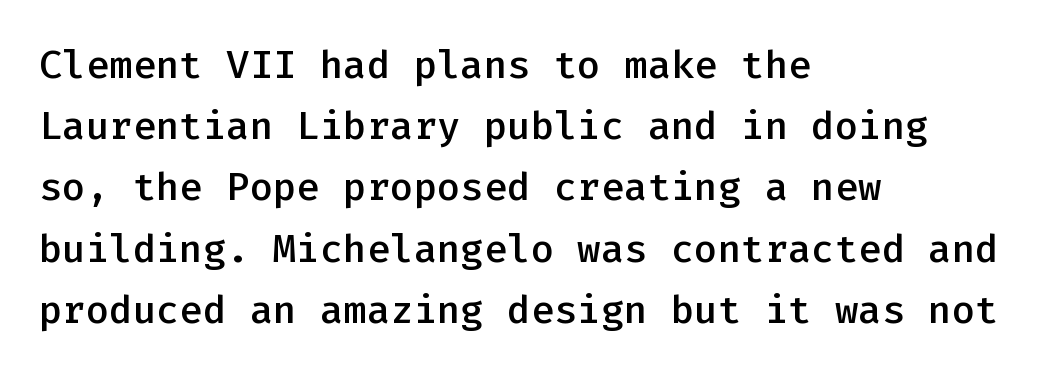
{"serif": "no", "italic": "no", "bold": "semi", "weight": "semibold", "width": "normal", "stroke_contrast": "low", "x_height": "medium", "monospaced": "yes", "underline": "no", "align": "left", "line_spacing": "normal", "line_spacing_ratio": 1.57, "letter_spacing": "normal", "letter_spacing_em": 0.0, "glyph_px": 39}
